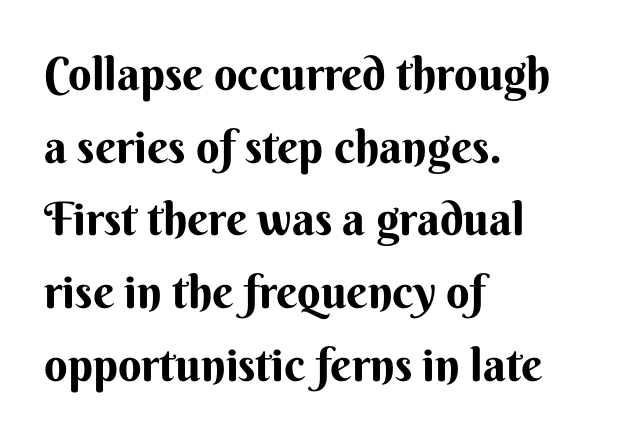
{"serif": "no", "italic": "no", "bold": "yes", "weight": "bold", "width": "normal", "stroke_contrast": "medium", "x_height": "small", "monospaced": "no", "underline": "no", "align": "left", "line_spacing": "normal", "line_spacing_ratio": 1.58, "letter_spacing": "normal", "letter_spacing_em": 0.0, "glyph_px": 46}
